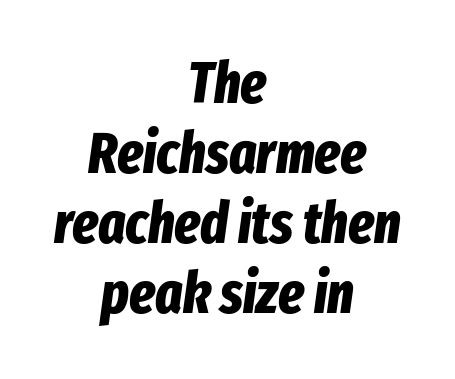
Q: Is the text bold? A: Yes.
Q: Is the text italic (slanted)? A: Yes, it leans right by about 8 degrees.
Q: Is the text underlined? A: No.
Q: How is the paragraph aligned? A: Centered.
Q: Is the spacing between letters normal or unusually wide? A: Normal.
Q: Width (condensed, normal, or wide)? A: Condensed.
Q: Stroke contrast? A: Low.
Q: x-height? A: Medium.
Q: Monospaced? A: No.
